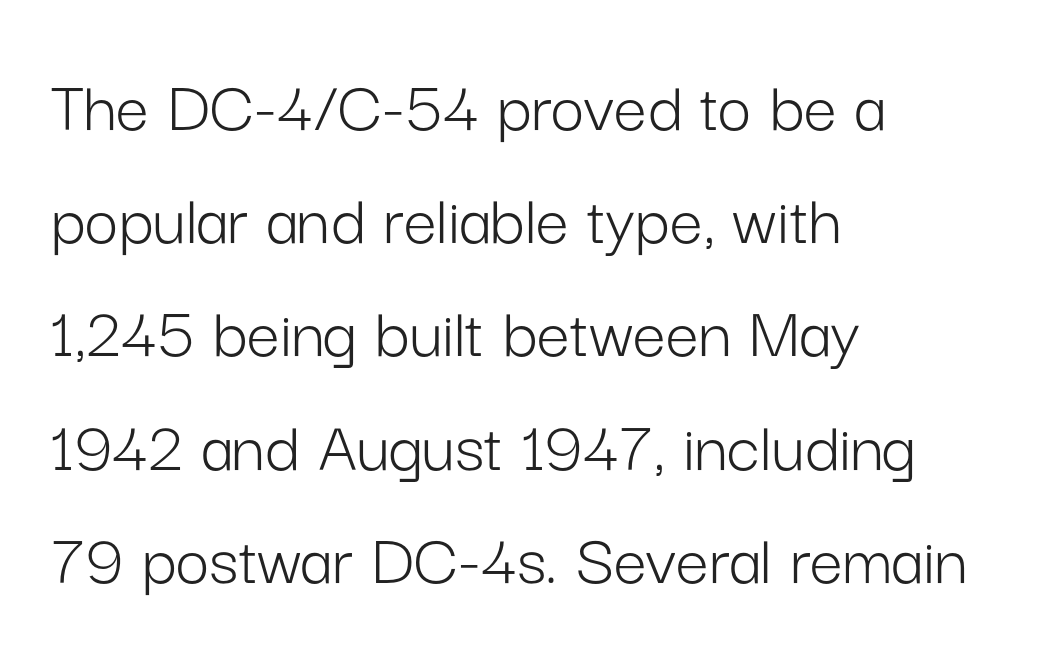
The lines are quadded left. Do the letters lean? They stand straight. Weight: in the light-to-regular range. Spacing verdict: proportional, widths tailored to each character.
